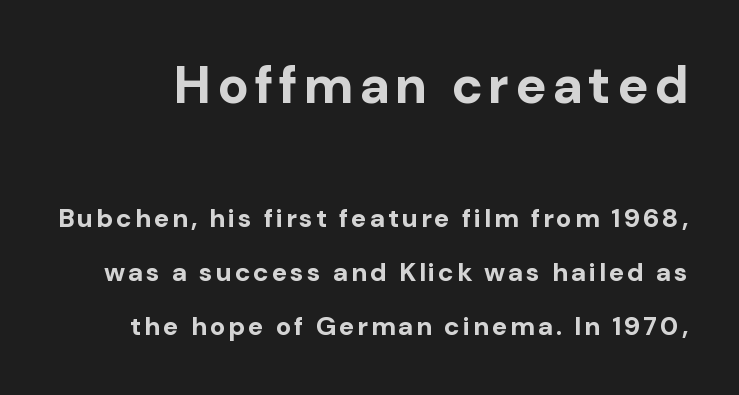
{"serif": "no", "italic": "no", "bold": "yes", "weight": "bold", "width": "normal", "stroke_contrast": "low", "x_height": "medium", "monospaced": "no", "underline": "no", "line_spacing": "loose", "line_spacing_ratio": 2.08, "larger_block": "first", "size_ratio": 2.0, "glyph_px": 52}
